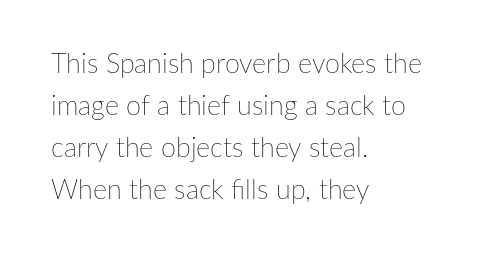
The image shows 27 px text type, upright; set left-aligned, normal line spacing (1.55x), normal letter spacing, not underlined.
